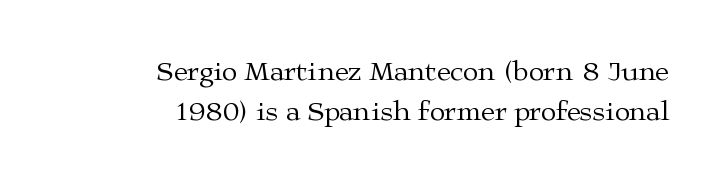
Q: Is the text bold? A: No.
Q: Is the text italic (slanted)? A: No, it is upright.
Q: Is the typeface a serif or a sans-serif typeface? A: Serif.
Q: Is the text underlined? A: No.
Q: How is the paragraph aligned? A: Right-aligned.
Q: Is the spacing between letters normal or unusually wide? A: Normal.
Q: Is the spacing between lines tight, normal or loose? A: Normal.
Q: Width (condensed, normal, or wide)? A: Wide.
Q: Stroke contrast? A: Medium.
Q: x-height? A: Medium.
Q: Monospaced? A: No.
